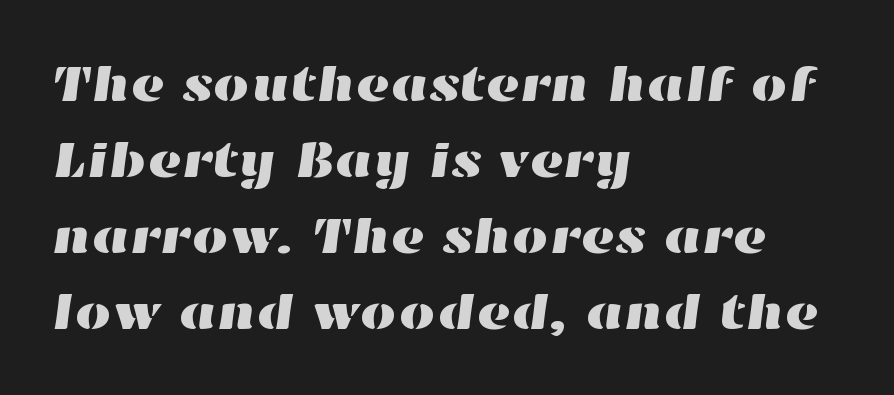
{"width": "wide", "stroke_contrast": "high", "x_height": "medium", "monospaced": "no", "underline": "no", "align": "left", "line_spacing": "normal", "line_spacing_ratio": 1.46, "letter_spacing": "normal", "letter_spacing_em": 0.0, "glyph_px": 52}
